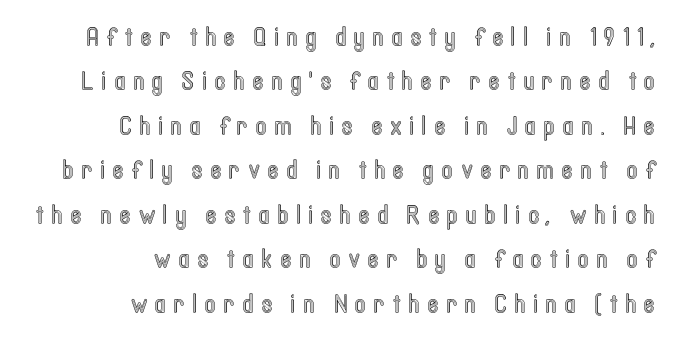
The image shows 25 px text type, upright; set right-aligned, line spacing 1.78x, unusually wide letter spacing (+0.33 em), not underlined.
